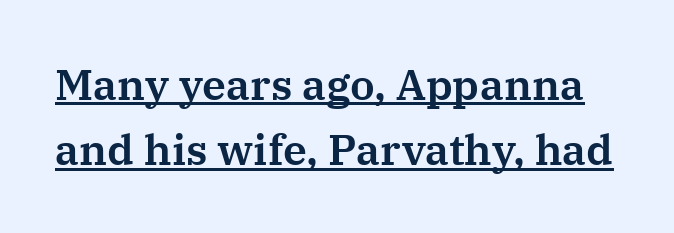
Q: Is the text italic (slanted)? A: No, it is upright.
Q: Is the typeface a serif or a sans-serif typeface? A: Serif.
Q: Is the text underlined? A: Yes.
Q: Is the spacing between letters normal or unusually wide? A: Normal.
Q: Is the spacing between lines tight, normal or loose? A: Normal.
Q: Width (condensed, normal, or wide)? A: Normal.
Q: Stroke contrast? A: Medium.
Q: x-height? A: Medium.
Q: Monospaced? A: No.
